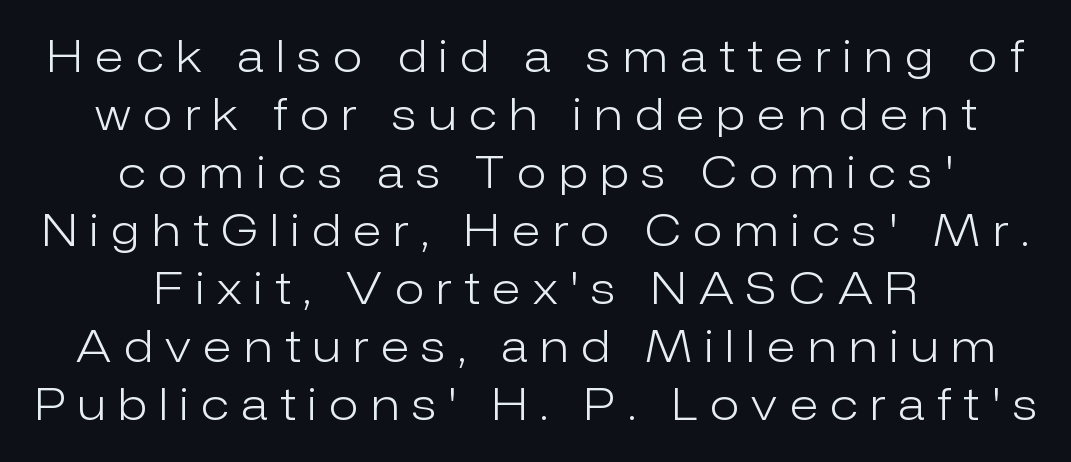
The image shows 43 px light sans-serif type, upright; set centered, normal line spacing (1.35x), unusually wide letter spacing (+0.3 em), not underlined; low stroke contrast and a medium x-height.
